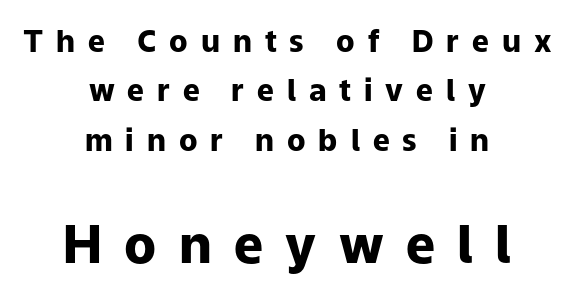
{"serif": "no", "italic": "no", "bold": "yes", "weight": "heavy", "width": "normal", "stroke_contrast": "low", "x_height": "medium", "monospaced": "no", "underline": "no", "align": "center", "line_spacing": "normal", "line_spacing_ratio": 1.65, "letter_spacing": "wide", "letter_spacing_em": 0.43, "larger_block": "second", "size_ratio": 1.73, "glyph_px": 52}
